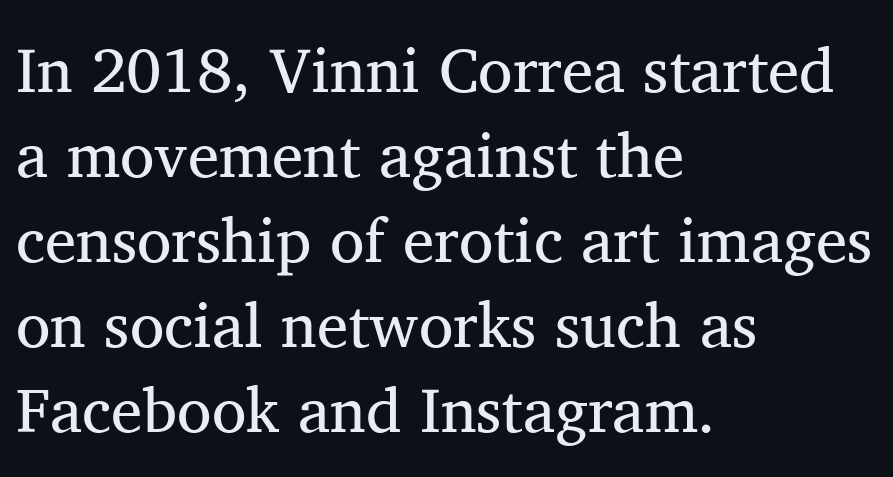
The image shows 63 px regular-weight serif type, upright; set left-aligned, normal line spacing (1.35x), normal letter spacing, not underlined; medium stroke contrast and a medium x-height.
